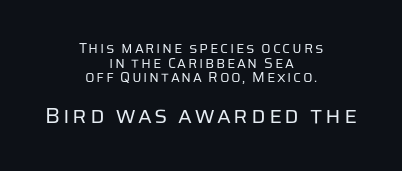
Type size steps up from the first block to the second. Closely set lines give the paragraph a compact silhouette. Upright lettering throughout. The zone under the glyphs is completely vacant.
